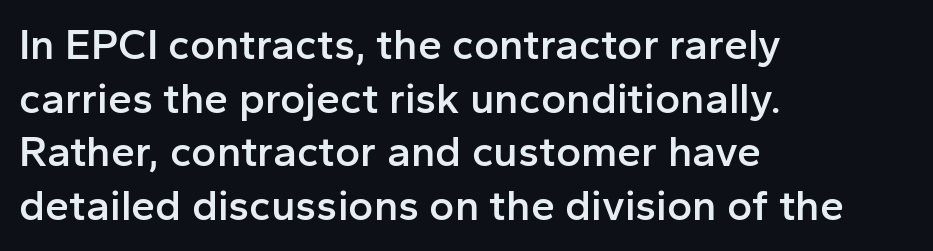
No word sits above an underline. What kind of face is this? One without serifs — a sans. Rendered with straight, roman letterforms. Compared with typical paragraphs, the rows here are spaced about the same. Compared with typical body copy, the letter spacing here is the same.
